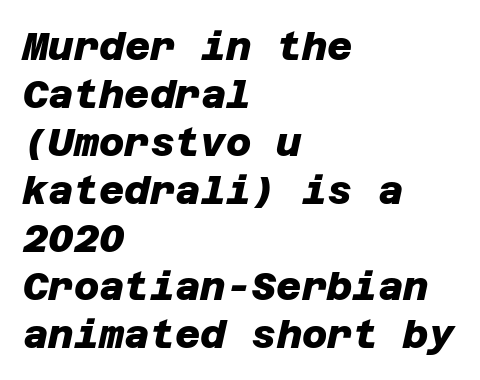
Q: Is the text bold? A: Yes.
Q: Is the typeface a serif or a sans-serif typeface? A: Sans-serif.
Q: Is the text underlined? A: No.
Q: How is the paragraph aligned? A: Left-aligned.
Q: Is the spacing between letters normal or unusually wide? A: Normal.
Q: Width (condensed, normal, or wide)? A: Normal.
Q: Stroke contrast? A: Low.
Q: x-height? A: Large.
